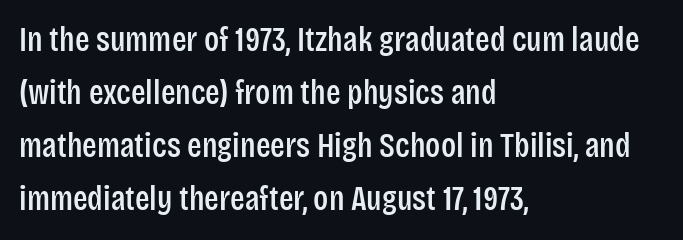
Here the designer chose a conventional face with non-uniform glyph widths. Which margin do the lines hug? The left one — the right edge is uneven. The axis of the letterforms is exactly vertical. Words float on clear page, feet unadorned.
